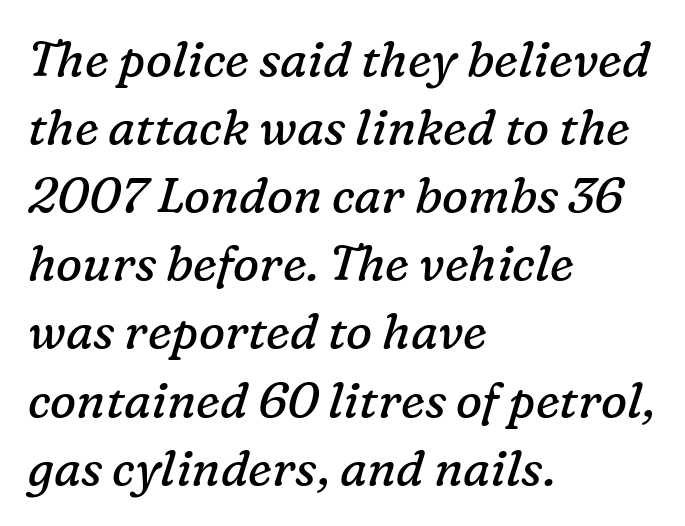
The image shows 49 px regular-weight serif type, italic (leaning right); set left-aligned, normal line spacing (1.39x), normal letter spacing, not underlined; low stroke contrast and a medium x-height.
